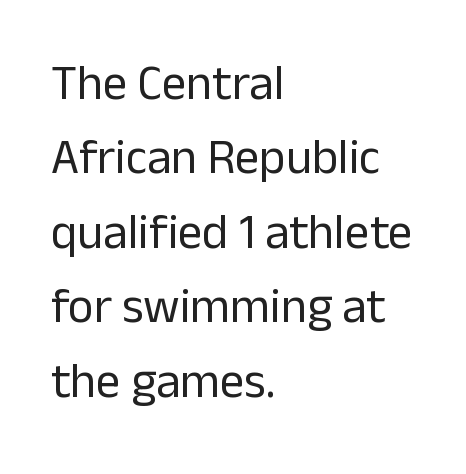
{"serif": "no", "italic": "no", "bold": "no", "weight": "regular", "width": "normal", "stroke_contrast": "low", "x_height": "medium", "monospaced": "no", "underline": "no", "align": "left", "line_spacing": "normal", "line_spacing_ratio": 1.52, "letter_spacing": "normal", "letter_spacing_em": 0.0, "glyph_px": 49}
